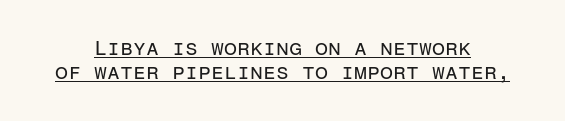
Underlined type. Does the lettering tilt? It doesn't — this is upright. The characters are drawn with everyday or finer stroke widths. The face used here is rendered with its standard letterfit.
